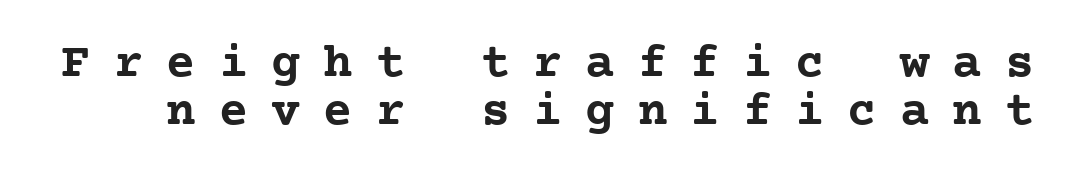
The image shows 49 px semibold serif type, upright, monospaced; set tight line spacing (0.98x), unusually wide letter spacing (+0.47 em), not underlined; low stroke contrast and a medium x-height.
